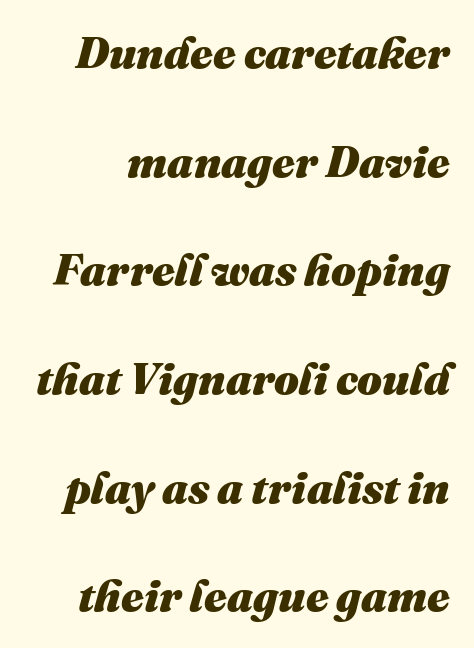
{"italic": "yes", "lean": "right", "slant_degrees": 16, "bold": "yes", "weight": "heavy", "width": "normal", "stroke_contrast": "medium", "x_height": "medium", "monospaced": "no", "underline": "no", "line_spacing": "loose", "line_spacing_ratio": 2.47, "letter_spacing": "normal", "letter_spacing_em": 0.0, "glyph_px": 44}
